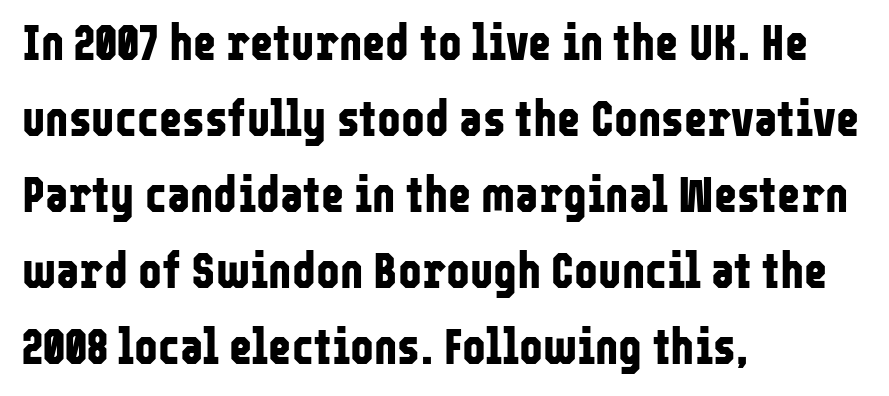
{"serif": "no", "italic": "no", "bold": "yes", "weight": "bold", "width": "condensed", "stroke_contrast": "low", "x_height": "medium", "monospaced": "no", "underline": "no", "align": "left", "line_spacing": "normal", "line_spacing_ratio": 1.52, "letter_spacing": "normal", "letter_spacing_em": 0.0, "glyph_px": 50}
